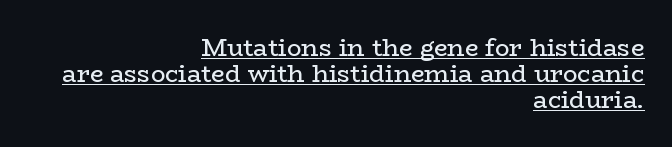
Q: Is the text bold? A: No.
Q: Is the text italic (slanted)? A: No, it is upright.
Q: Is the text underlined? A: Yes.
Q: How is the paragraph aligned? A: Right-aligned.
Q: Is the spacing between letters normal or unusually wide? A: Normal.
Q: Is the spacing between lines tight, normal or loose? A: Tight.
